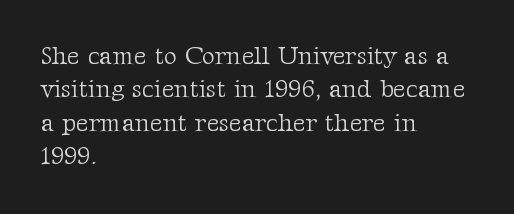
Notice how the stems are strictly vertical — no italics here. Clear beneath every line of the passage. Compared with typical paragraphs, the rows here are spaced about the same. The letters look calm and open, with moderate or lighter stems. Spacing between characters is what you'd get straight out of the box.
